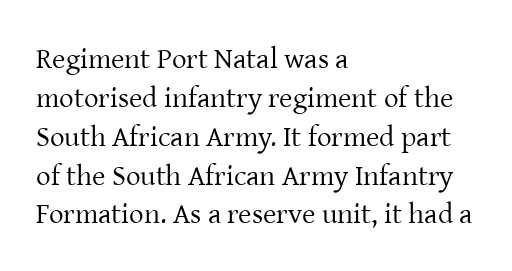
{"serif": "yes", "italic": "no", "bold": "no", "weight": "regular", "width": "normal", "stroke_contrast": "low", "x_height": "medium", "monospaced": "no", "underline": "no", "align": "left", "line_spacing": "normal", "line_spacing_ratio": 1.34, "letter_spacing": "normal", "letter_spacing_em": 0.0, "glyph_px": 29}
